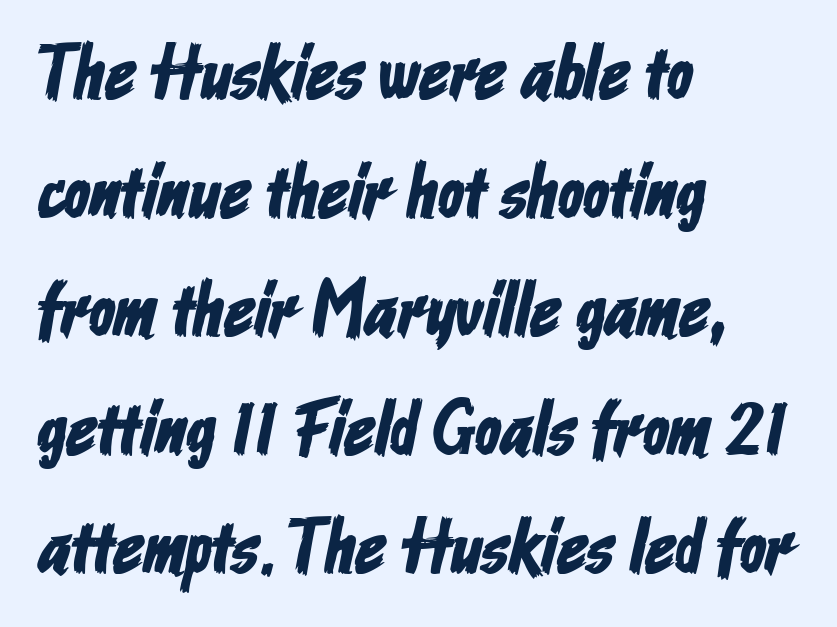
Q: Is the typeface a serif or a sans-serif typeface? A: Sans-serif.
Q: Is the text underlined? A: No.
Q: How is the paragraph aligned? A: Left-aligned.
Q: Is the spacing between letters normal or unusually wide? A: Normal.
Q: Is the spacing between lines tight, normal or loose? A: Normal.
Q: Width (condensed, normal, or wide)? A: Condensed.
Q: Stroke contrast? A: Low.
Q: x-height? A: Medium.
Q: Monospaced? A: No.
